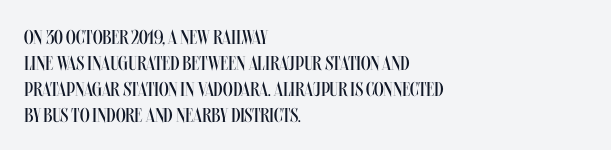
{"italic": "no", "bold": "no", "underline": "no", "align": "left", "line_spacing": "normal", "line_spacing_ratio": 1.3, "letter_spacing": "normal", "letter_spacing_em": 0.0, "glyph_px": 20}
